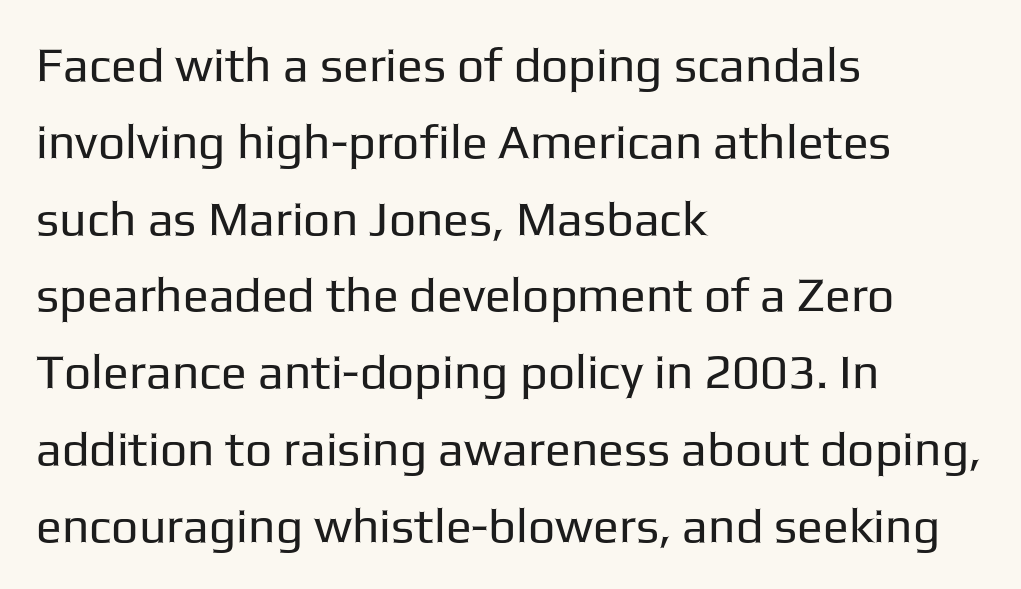
Q: Is the text bold? A: No.
Q: Is the text italic (slanted)? A: No, it is upright.
Q: Is the typeface a serif or a sans-serif typeface? A: Sans-serif.
Q: Is the text underlined? A: No.
Q: How is the paragraph aligned? A: Left-aligned.
Q: Is the spacing between letters normal or unusually wide? A: Normal.
Q: Is the spacing between lines tight, normal or loose? A: Normal.
Q: Width (condensed, normal, or wide)? A: Normal.
Q: Stroke contrast? A: Low.
Q: x-height? A: Medium.
Q: Monospaced? A: No.
